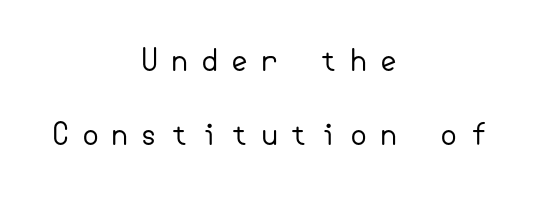
Q: Is the text bold? A: No.
Q: Is the text italic (slanted)? A: No, it is upright.
Q: Is the typeface a serif or a sans-serif typeface? A: Sans-serif.
Q: Is the text underlined? A: No.
Q: How is the paragraph aligned? A: Centered.
Q: Is the spacing between letters normal or unusually wide? A: Unusually wide.
Q: Is the spacing between lines tight, normal or loose? A: Loose.
Q: Width (condensed, normal, or wide)? A: Normal.
Q: Stroke contrast? A: Low.
Q: x-height? A: Small.
